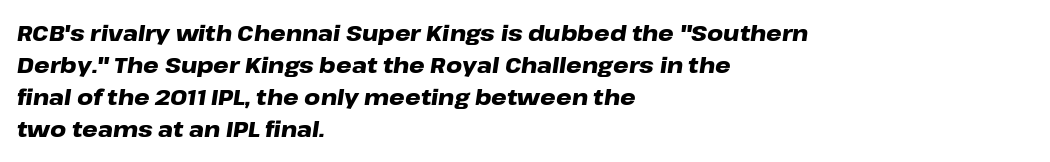
{"italic": "yes", "lean": "right", "slant_degrees": 8, "bold": "yes", "underline": "no", "align": "left", "line_spacing": "normal", "line_spacing_ratio": 1.46, "letter_spacing": "normal", "letter_spacing_em": 0.0, "glyph_px": 22}
